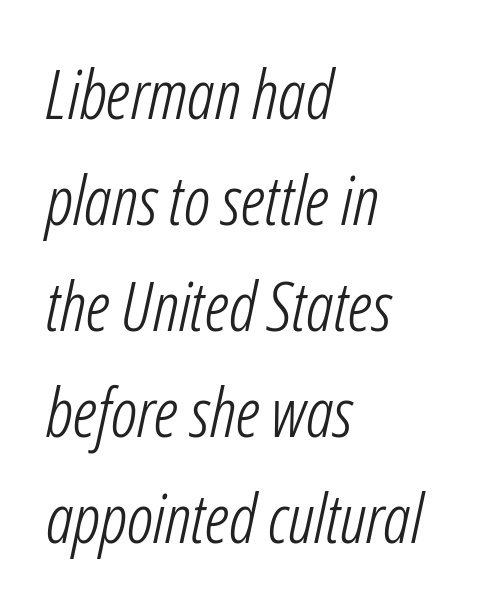
Each letter keeps its own natural width here, so spacing adapts to shape. The area under the type is left untouched. The weight tops out at a normal text grade. Leading: standard. Every character sits at an angle, as italics do. Tracking here is standard; glyphs follow each other at the usual distance.
